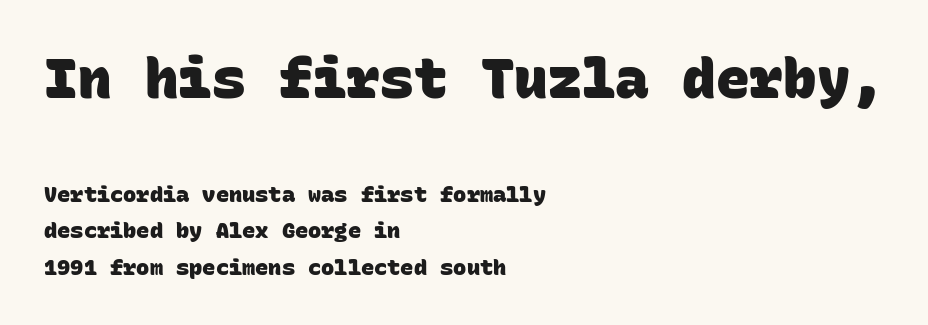
This is sans-serif lettering, the kind often seen on screens and signage. The glyphs have the mass of a bold cut. Words appear dense and cohesive because spacing is normal. The space beneath each line is pristine and unruled.
